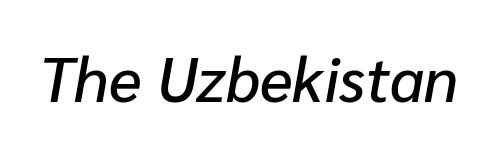
Each word holds together tightly as a unit, with standard inter-letter gaps. Would a proofreader flag this as italicized? Yes. The letters advance in unequal steps, a hallmark of proportional type. Underline: absent.
